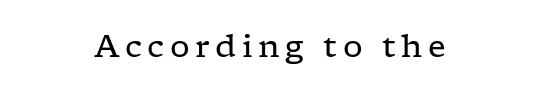
The image shows 31 px regular-weight, wide serif type, upright; set centered, not underlined; low stroke contrast and a medium x-height.
